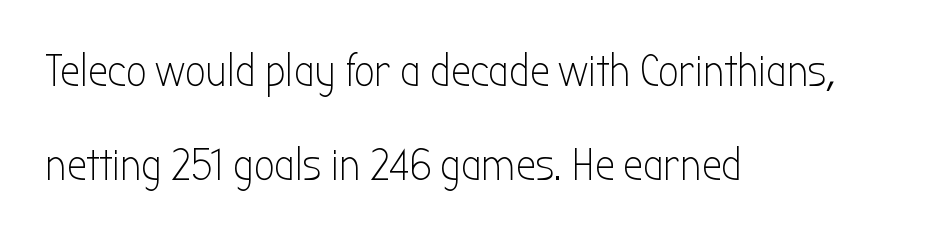
Q: Is the text bold? A: No.
Q: Is the text italic (slanted)? A: No, it is upright.
Q: Is the typeface a serif or a sans-serif typeface? A: Sans-serif.
Q: Is the text underlined? A: No.
Q: How is the paragraph aligned? A: Left-aligned.
Q: Is the spacing between letters normal or unusually wide? A: Normal.
Q: Is the spacing between lines tight, normal or loose? A: Loose.
Q: Width (condensed, normal, or wide)? A: Condensed.
Q: Stroke contrast? A: Low.
Q: x-height? A: Medium.
Q: Monospaced? A: No.
